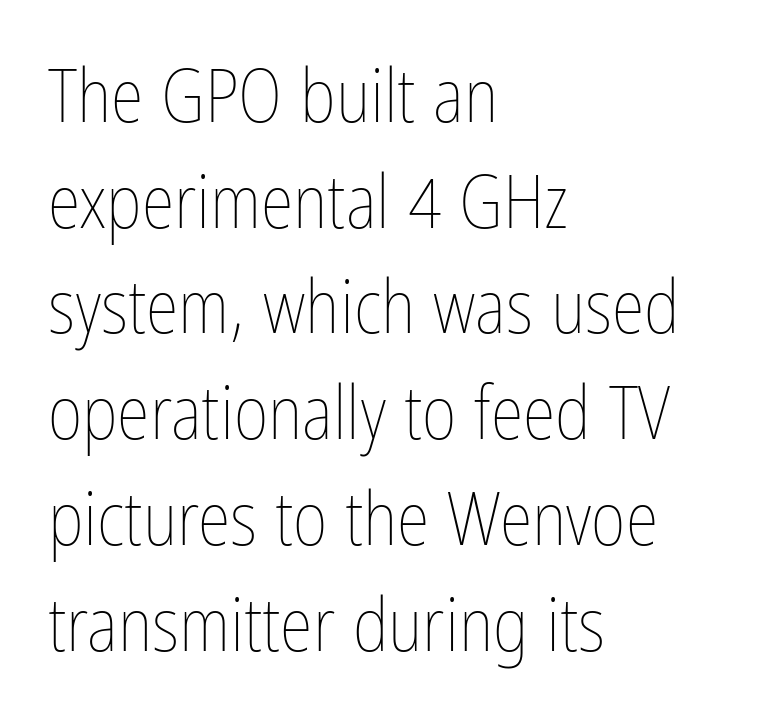
Q: Is the text bold? A: No.
Q: Is the text italic (slanted)? A: No, it is upright.
Q: Is the text underlined? A: No.
Q: How is the paragraph aligned? A: Left-aligned.
Q: Is the spacing between letters normal or unusually wide? A: Normal.
Q: Is the spacing between lines tight, normal or loose? A: Normal.
Q: Width (condensed, normal, or wide)? A: Condensed.
Q: Stroke contrast? A: Low.
Q: x-height? A: Medium.
Q: Monospaced? A: No.
